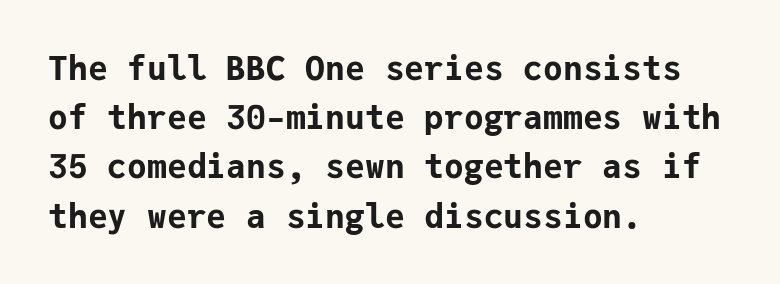
Q: Is the text bold? A: Yes.
Q: Is the text italic (slanted)? A: No, it is upright.
Q: Is the typeface a serif or a sans-serif typeface? A: Sans-serif.
Q: Is the text underlined? A: No.
Q: How is the paragraph aligned? A: Left-aligned.
Q: Is the spacing between letters normal or unusually wide? A: Normal.
Q: Is the spacing between lines tight, normal or loose? A: Normal.
Q: Width (condensed, normal, or wide)? A: Normal.
Q: Stroke contrast? A: Low.
Q: x-height? A: Medium.
Q: Monospaced? A: Yes.
